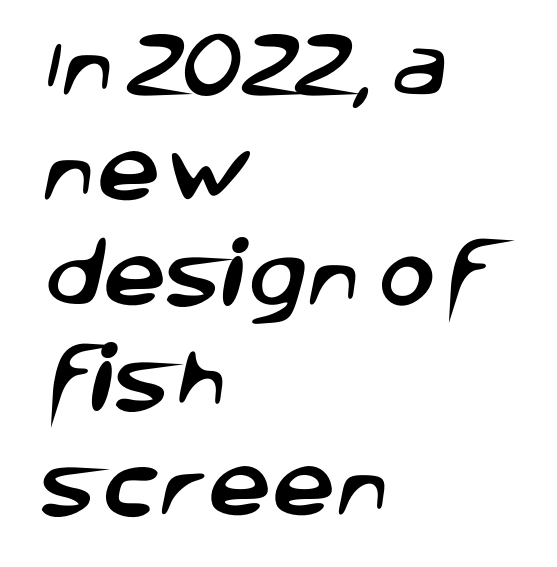
The paragraph shown leans on its left margin. Observe the ordinary spacing: letters are neighbours, not strangers. The passage shown is typeset with a sans-serif family. Proportional: the letters do not fall into vertical columns.
